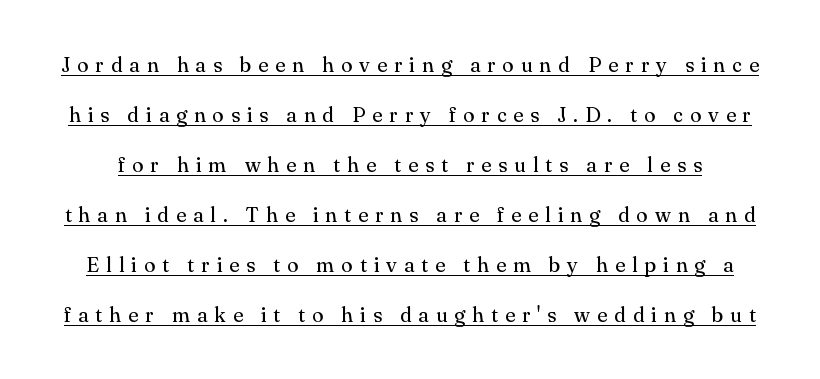
{"italic": "no", "bold": "no", "underline": "yes", "line_spacing": "loose", "line_spacing_ratio": 2.38, "letter_spacing": "wide", "letter_spacing_em": 0.33, "glyph_px": 21}
